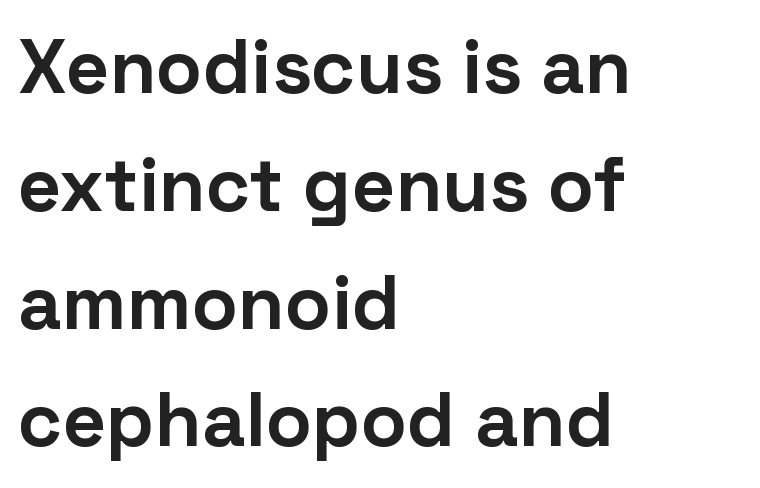
Q: Is the text bold? A: Yes.
Q: Is the text italic (slanted)? A: No, it is upright.
Q: Is the typeface a serif or a sans-serif typeface? A: Sans-serif.
Q: Is the text underlined? A: No.
Q: How is the paragraph aligned? A: Left-aligned.
Q: Is the spacing between letters normal or unusually wide? A: Normal.
Q: Is the spacing between lines tight, normal or loose? A: Normal.
Q: Width (condensed, normal, or wide)? A: Normal.
Q: Stroke contrast? A: Low.
Q: x-height? A: Medium.
Q: Monospaced? A: No.
